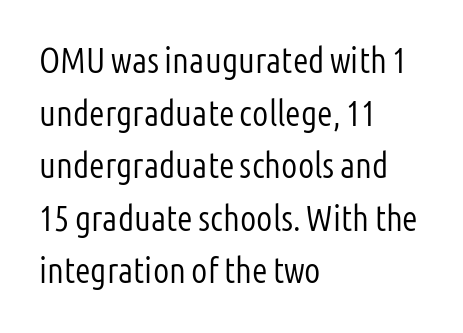
Typeset ragged right — the left edge is the straight one. Bare-footed words on every line. Looks like regular typesetting: each glyph gets only the width it needs. This sample uses plain, unmodified letter spacing. The line-height multiplier appears to be the usual default. Weight: in the light-to-regular range.
